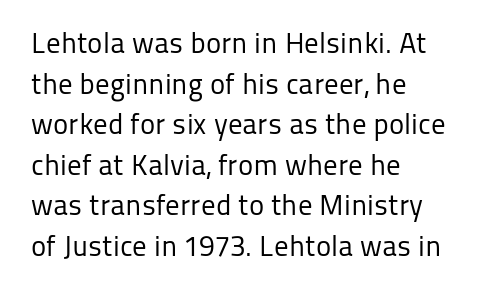
The image shows 29 px regular-weight sans-serif type, upright; set left-aligned, normal line spacing (1.4x), normal letter spacing, not underlined; low stroke contrast and a medium x-height.
